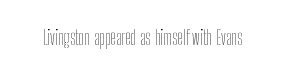
The image shows 20 px text type, upright; set normal letter spacing, not underlined.
